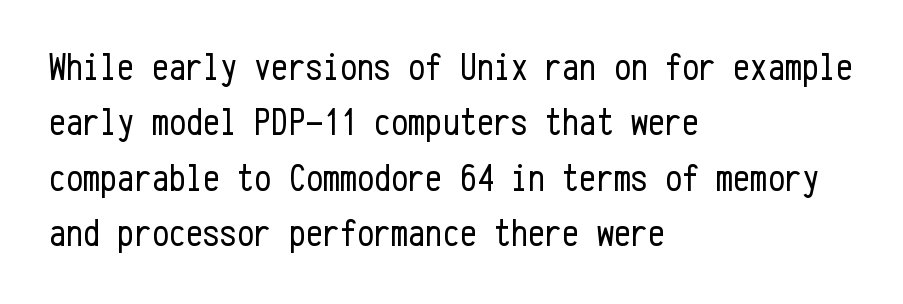
{"serif": "no", "italic": "no", "bold": "no", "weight": "regular", "width": "condensed", "stroke_contrast": "low", "x_height": "medium", "monospaced": "yes", "underline": "no", "align": "left", "line_spacing": "normal", "line_spacing_ratio": 1.46, "letter_spacing": "normal", "letter_spacing_em": 0.0, "glyph_px": 38}
